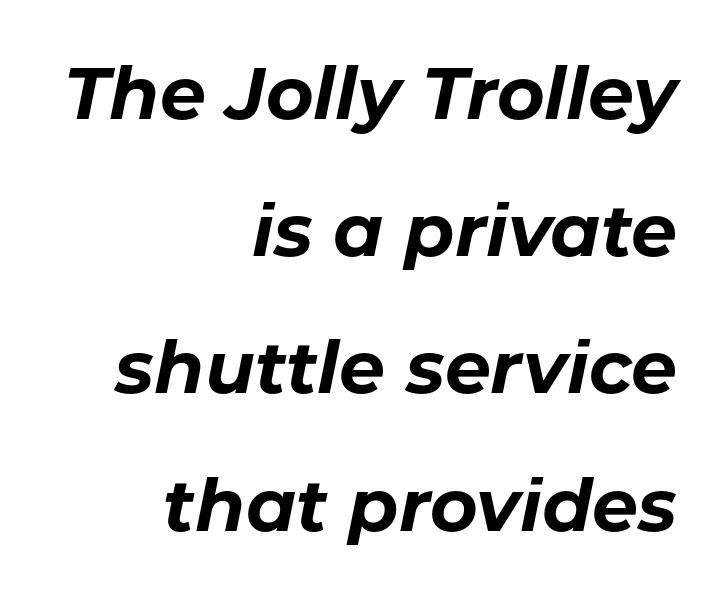
Q: Is the text bold? A: Yes.
Q: Is the text italic (slanted)? A: Yes, it leans right by about 11 degrees.
Q: Is the text underlined? A: No.
Q: How is the paragraph aligned? A: Right-aligned.
Q: Is the spacing between letters normal or unusually wide? A: Normal.
Q: Width (condensed, normal, or wide)? A: Normal.
Q: Stroke contrast? A: Low.
Q: x-height? A: Medium.
Q: Monospaced? A: No.
